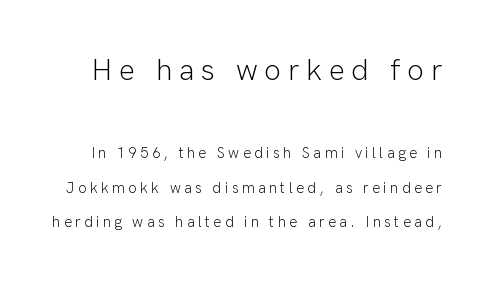
Q: Is the text bold? A: No.
Q: Is the text italic (slanted)? A: No, it is upright.
Q: Is the typeface a serif or a sans-serif typeface? A: Sans-serif.
Q: Is the text underlined? A: No.
Q: Is the spacing between letters normal or unusually wide? A: Unusually wide.
Q: Is the spacing between lines tight, normal or loose? A: Loose.
Q: Which block of text is set in a larger size, the first (top) or the second (bottom)? A: The first (top) one.
Q: Width (condensed, normal, or wide)? A: Normal.
Q: Stroke contrast? A: Low.
Q: x-height? A: Medium.
Q: Monospaced? A: No.
